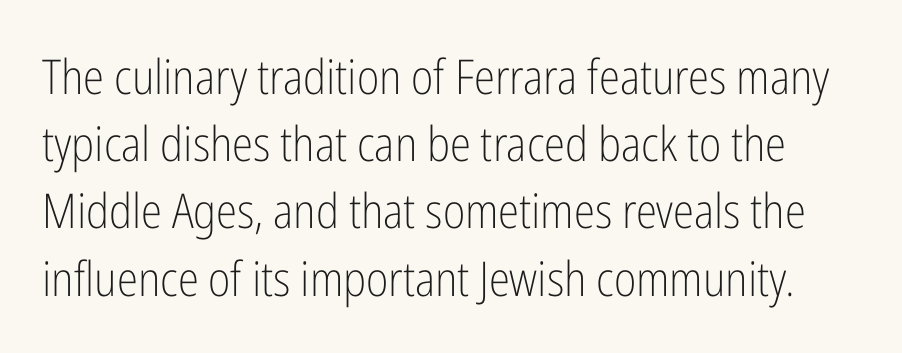
The image shows 48 px light, condensed sans-serif type, upright; set normal line spacing (1.4x), normal letter spacing, not underlined; low stroke contrast and a medium x-height.
